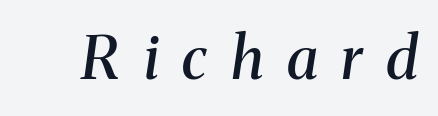
Q: Is the text bold? A: Semi-bold.
Q: Is the text italic (slanted)? A: Yes, it leans right by about 8 degrees.
Q: Is the typeface a serif or a sans-serif typeface? A: Serif.
Q: Is the text underlined? A: No.
Q: Is the spacing between letters normal or unusually wide? A: Unusually wide.
Q: Width (condensed, normal, or wide)? A: Normal.
Q: Stroke contrast? A: Medium.
Q: x-height? A: Medium.
Q: Monospaced? A: No.
